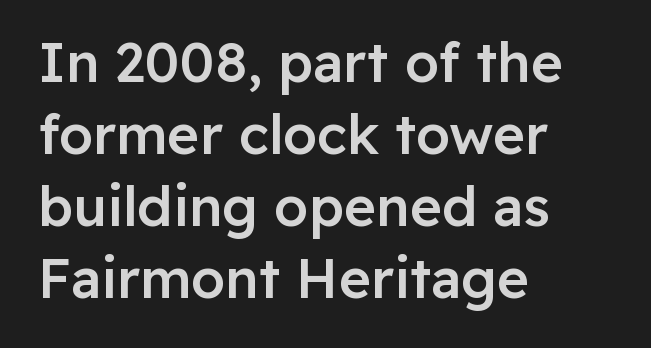
Baseline-to-baseline distance is the conventional proportion of letter height. Default kerning and tracking; the words read as compact shapes. Leftover space on each line is placed entirely after the last word. Its strokes are somewhat broadened, the hallmark of semibold type. Think of a printed novel: that variable character pitch is what you see here. Stroke terminals: plain, sans-serif.
